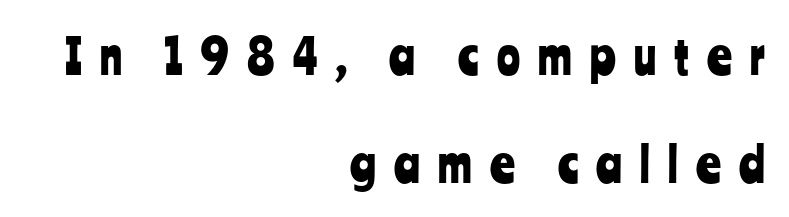
The image shows 48 px condensed sans-serif type, upright; set right-aligned, loose line spacing (2.25x), unusually wide letter spacing (+0.38 em), not underlined; low stroke contrast and a medium x-height.
